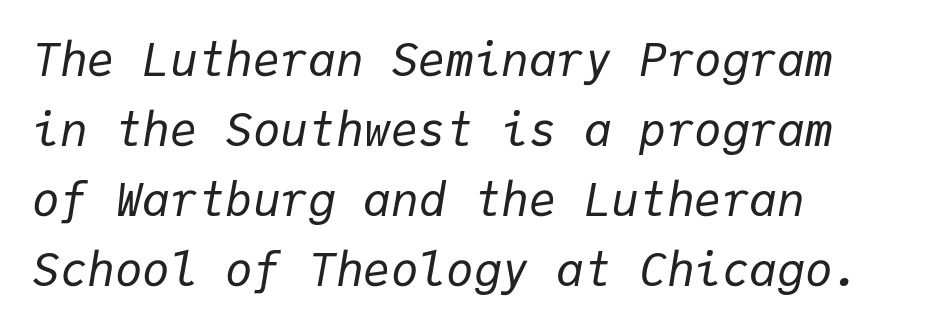
Looks like terminal output: every glyph gets an equal slot. Compared with a centered layout, this one pins lines to the left instead. The passage shown leans; its letterforms are oblique. In terms of leading, this rendering sits right in the middle.
